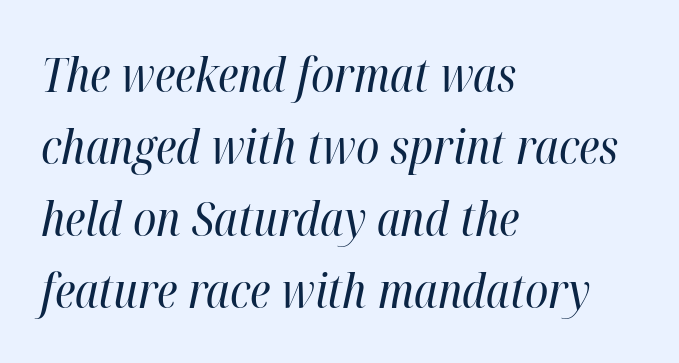
{"italic": "yes", "lean": "right", "slant_degrees": 12, "bold": "no", "weight": "regular", "width": "condensed", "stroke_contrast": "high", "x_height": "medium", "monospaced": "no", "underline": "no", "align": "left", "line_spacing": "normal", "line_spacing_ratio": 1.53, "letter_spacing": "normal", "letter_spacing_em": 0.0, "glyph_px": 47}
